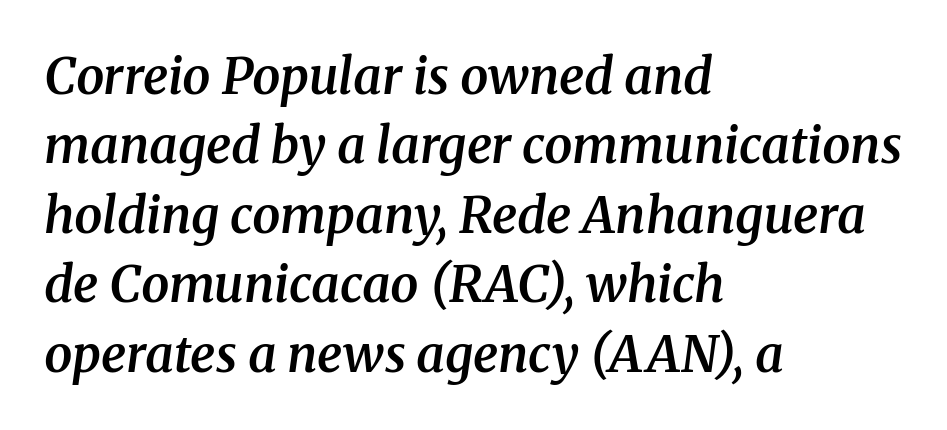
Q: Is the text bold? A: Semi-bold.
Q: Is the text italic (slanted)? A: Yes, it leans right by about 8 degrees.
Q: Is the typeface a serif or a sans-serif typeface? A: Serif.
Q: Is the text underlined? A: No.
Q: How is the paragraph aligned? A: Left-aligned.
Q: Is the spacing between letters normal or unusually wide? A: Normal.
Q: Is the spacing between lines tight, normal or loose? A: Normal.
Q: Width (condensed, normal, or wide)? A: Normal.
Q: Stroke contrast? A: Medium.
Q: x-height? A: Medium.
Q: Monospaced? A: No.
